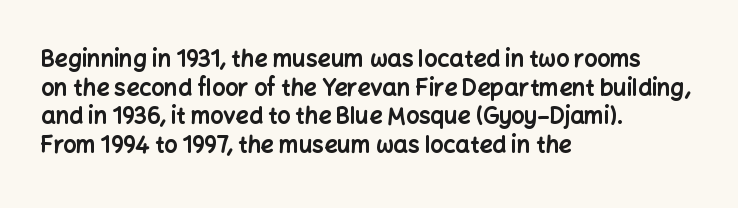
In CSS terms this would be text-align: left. On the weight axis this lands at bold, roughly 700. No word sits above an underline. Regarding leading, the lines here are spaced in the standard way. Quick note: not italic, upright. Glyph-to-glyph distance matches everyday printed text.
